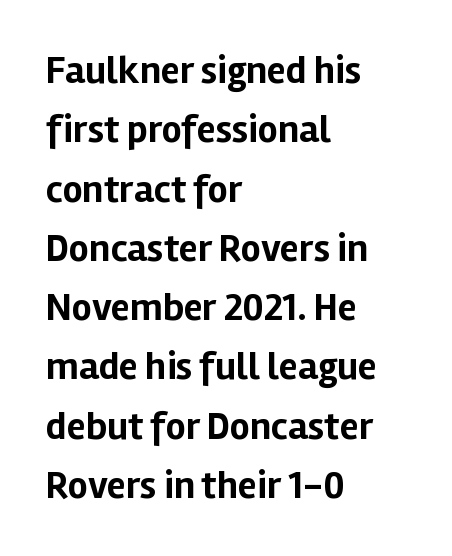
Type without underlining. Heft: maximum for text — a bold. Notice how descenders clear the ascenders below comfortably — that's standard leading. Compared with a centered layout, this one pins lines to the left instead.
